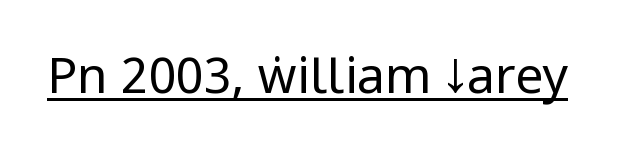
The image shows 50 px regular-weight, condensed sans-serif type, upright; set normal letter spacing, underlined; low stroke contrast and a large x-height.
